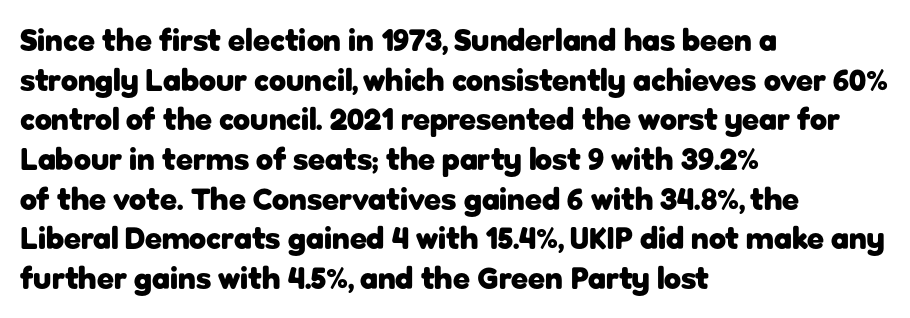
The image shows 31 px heavy sans-serif type, upright; set left-aligned, normal line spacing (1.28x), normal letter spacing, not underlined; low stroke contrast and a medium x-height.
